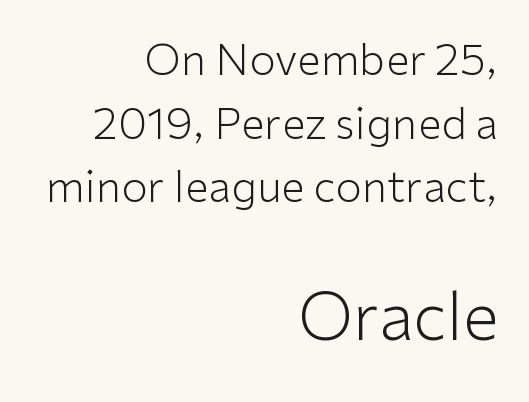
Two sizes are in play, and the larger belongs to the second block. The face looks like a standard text weight, possibly lighter. Quick note: not italic, upright. This rendering employs a face without finishing strokes, i.e., a sans-serif.
